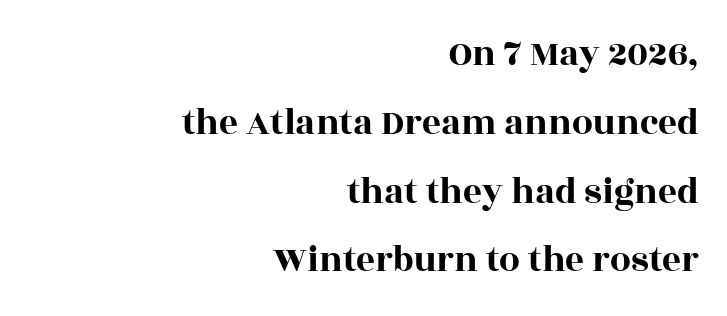
{"serif": "yes", "italic": "no", "width": "wide", "x_height": "large", "monospaced": "no", "underline": "no", "align": "right", "line_spacing_ratio": 1.86, "letter_spacing": "normal", "letter_spacing_em": 0.0, "glyph_px": 37}
